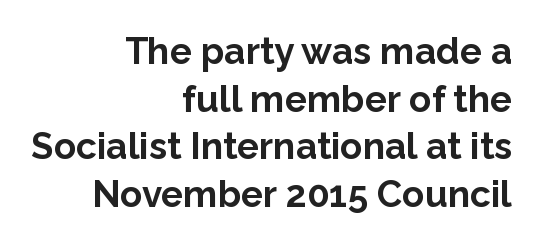
The image shows 37 px bold sans-serif type, upright; set right-aligned, normal line spacing (1.29x), normal letter spacing, not underlined; low stroke contrast and a medium x-height.
